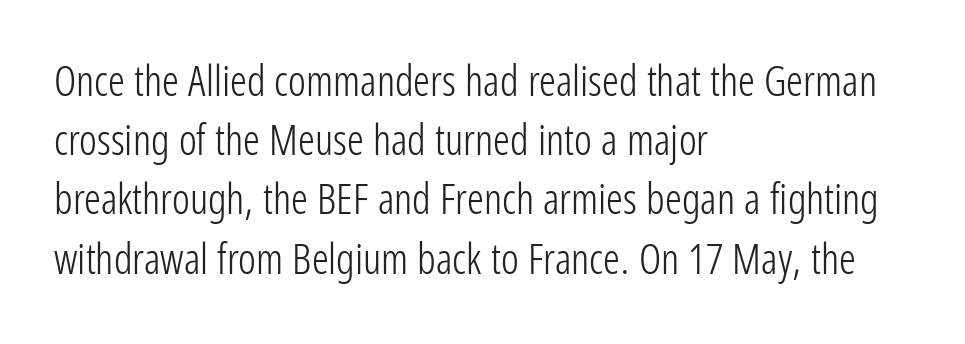
{"serif": "no", "italic": "no", "bold": "no", "weight": "light", "width": "condensed", "stroke_contrast": "low", "x_height": "medium", "monospaced": "no", "underline": "no", "align": "left", "line_spacing": "normal", "line_spacing_ratio": 1.41, "letter_spacing": "normal", "letter_spacing_em": 0.0, "glyph_px": 42}
